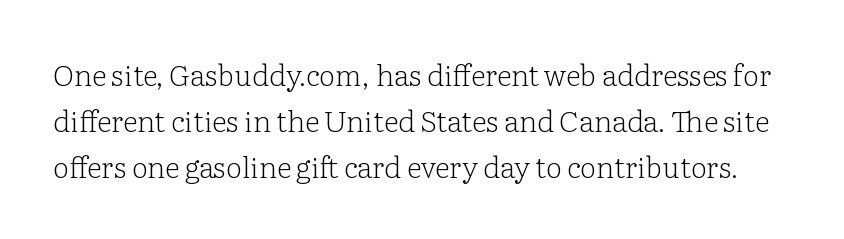
The image shows 29 px light serif type, upright; set normal line spacing (1.58x), normal letter spacing, not underlined; low stroke contrast and a medium x-height.
